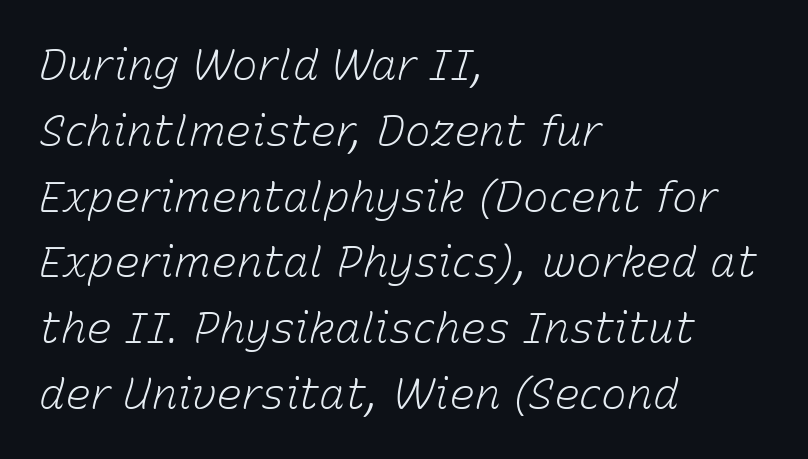
{"italic": "yes", "lean": "right", "slant_degrees": 15, "bold": "no", "weight": "light", "width": "normal", "stroke_contrast": "low", "x_height": "medium", "monospaced": "no", "underline": "no", "align": "left", "line_spacing": "normal", "line_spacing_ratio": 1.53, "letter_spacing": "normal", "letter_spacing_em": 0.0, "glyph_px": 43}
